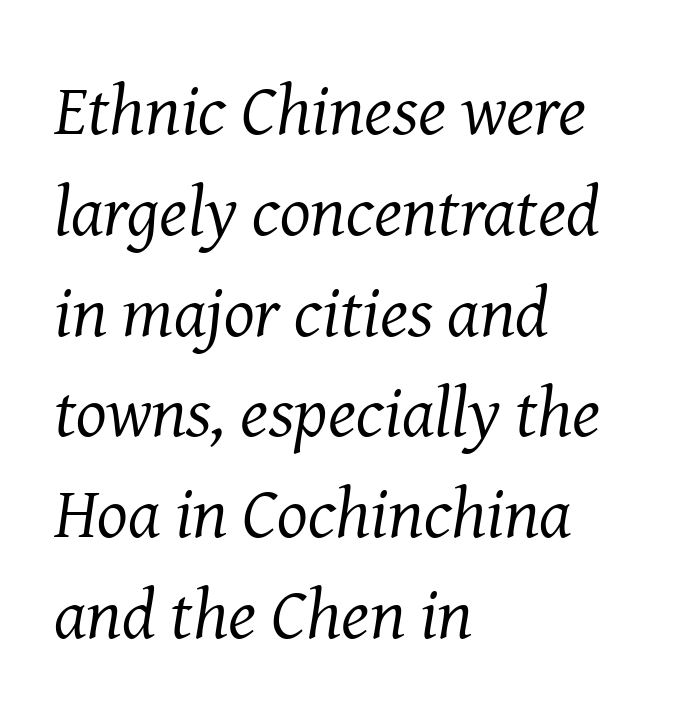
{"serif": "yes", "italic": "yes", "lean": "right", "slant_degrees": 8, "bold": "no", "weight": "regular", "width": "normal", "stroke_contrast": "medium", "x_height": "medium", "monospaced": "no", "underline": "no", "align": "left", "line_spacing": "normal", "line_spacing_ratio": 1.4, "letter_spacing": "normal", "letter_spacing_em": 0.0, "glyph_px": 72}
